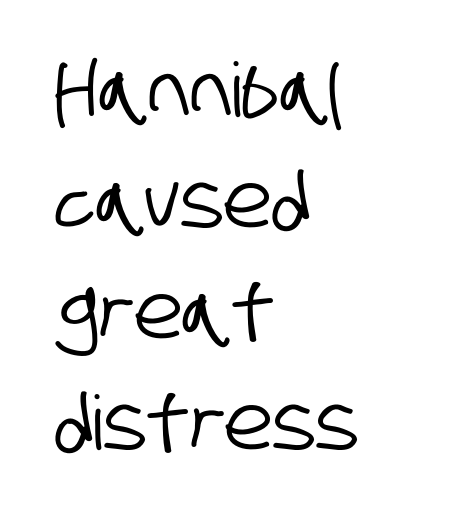
The image shows 75 px condensed sans-serif type; set left-aligned, normal line spacing (1.48x), normal letter spacing, not underlined; low stroke contrast and a large x-height.
